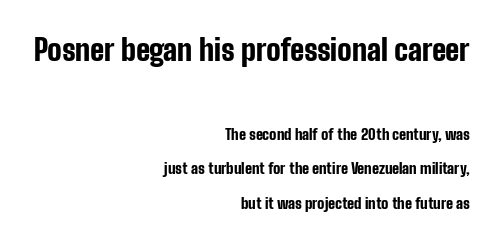
Q: Is the text bold? A: Yes.
Q: Is the text italic (slanted)? A: No, it is upright.
Q: Is the typeface a serif or a sans-serif typeface? A: Sans-serif.
Q: Is the text underlined? A: No.
Q: How is the paragraph aligned? A: Right-aligned.
Q: Is the spacing between letters normal or unusually wide? A: Normal.
Q: Is the spacing between lines tight, normal or loose? A: Loose.
Q: Which block of text is set in a larger size, the first (top) or the second (bottom)? A: The first (top) one.
Q: Width (condensed, normal, or wide)? A: Condensed.
Q: Stroke contrast? A: Low.
Q: x-height? A: Medium.
Q: Monospaced? A: No.
